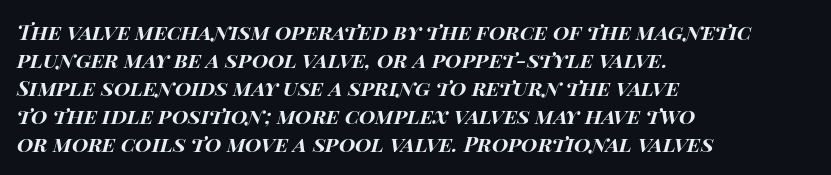
These lines sit exactly where default settings would place them. A classic flush-left, rag-right setting is used for this passage. The foot of each line stays bare and open. A full-strength bold gives these letters their thick strokes.
